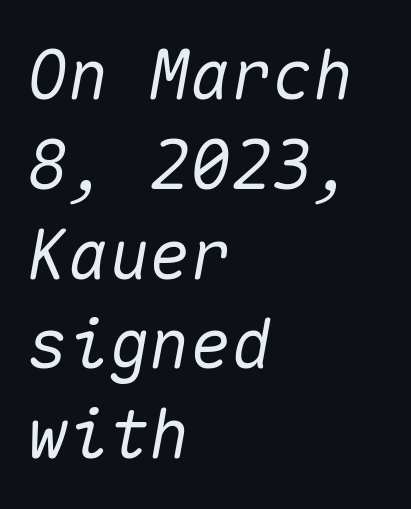
Q: Is the text italic (slanted)? A: Yes, it leans right by about 10 degrees.
Q: Is the text underlined? A: No.
Q: How is the paragraph aligned? A: Left-aligned.
Q: Is the spacing between letters normal or unusually wide? A: Normal.
Q: Is the spacing between lines tight, normal or loose? A: Normal.
Q: Width (condensed, normal, or wide)? A: Normal.
Q: Stroke contrast? A: Medium.
Q: x-height? A: Medium.
Q: Monospaced? A: Yes.
